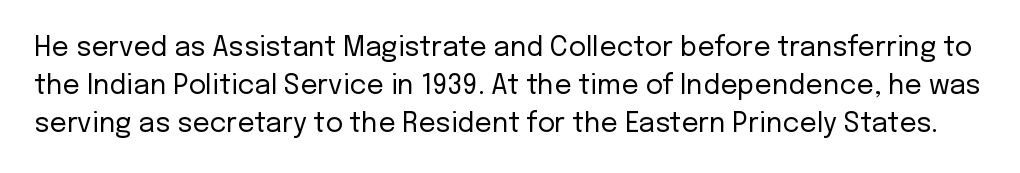
{"italic": "no", "bold": "no", "underline": "no", "line_spacing": "normal", "line_spacing_ratio": 1.4, "letter_spacing": "normal", "letter_spacing_em": 0.0, "glyph_px": 27}
